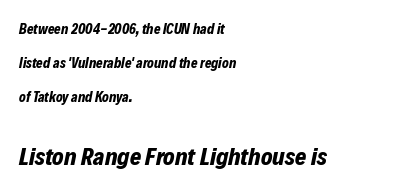
{"italic": "yes", "lean": "right", "slant_degrees": 12, "bold": "yes", "underline": "no", "align": "left", "line_spacing": "loose", "line_spacing_ratio": 2.43, "letter_spacing": "normal", "letter_spacing_em": 0.0, "larger_block": "second", "size_ratio": 1.71, "glyph_px": 24}
